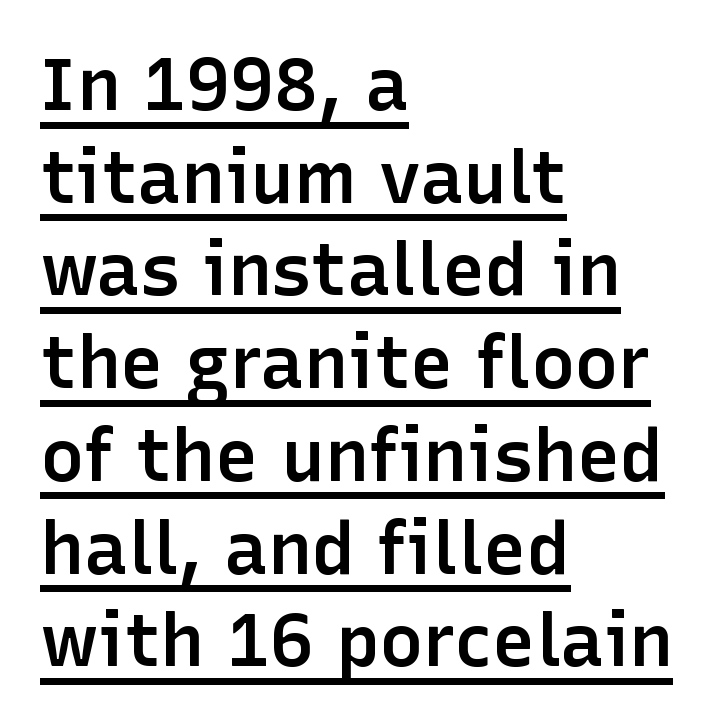
Q: Is the text bold? A: Semi-bold.
Q: Is the text italic (slanted)? A: No, it is upright.
Q: Is the typeface a serif or a sans-serif typeface? A: Sans-serif.
Q: Is the text underlined? A: Yes.
Q: How is the paragraph aligned? A: Left-aligned.
Q: Is the spacing between letters normal or unusually wide? A: Normal.
Q: Is the spacing between lines tight, normal or loose? A: Normal.
Q: Width (condensed, normal, or wide)? A: Normal.
Q: Stroke contrast? A: Low.
Q: x-height? A: Medium.
Q: Monospaced? A: No.
